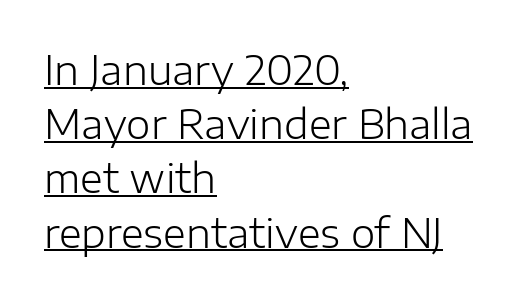
The image shows 39 px light sans-serif type, upright; set left-aligned, normal line spacing (1.39x), normal letter spacing, underlined; low stroke contrast and a medium x-height.
